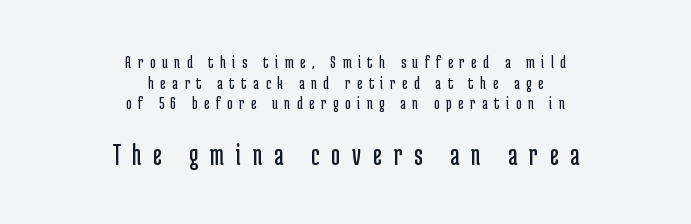
{"serif": "no", "italic": "no", "bold": "no", "weight": "regular", "width": "condensed", "stroke_contrast": "low", "x_height": "medium", "monospaced": "no", "underline": "no", "align": "center", "line_spacing": "tight", "line_spacing_ratio": 1.14, "letter_spacing": "wide", "letter_spacing_em": 0.38, "larger_block": "second", "size_ratio": 1.72, "glyph_px": 31}
